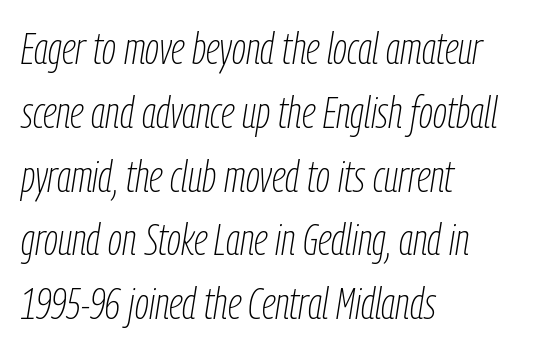
Q: Is the text bold? A: No.
Q: Is the text italic (slanted)? A: Yes, it leans right by about 9 degrees.
Q: Is the text underlined? A: No.
Q: How is the paragraph aligned? A: Left-aligned.
Q: Is the spacing between letters normal or unusually wide? A: Normal.
Q: Is the spacing between lines tight, normal or loose? A: Normal.
Q: Width (condensed, normal, or wide)? A: Condensed.
Q: Stroke contrast? A: Low.
Q: x-height? A: Medium.
Q: Monospaced? A: No.
